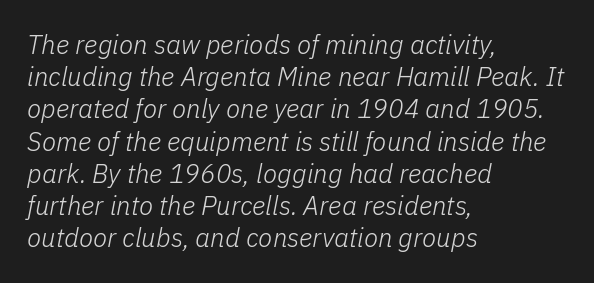
{"italic": "yes", "lean": "right", "slant_degrees": 11, "bold": "no", "underline": "no", "align": "left", "line_spacing_ratio": 1.24, "letter_spacing": "normal", "letter_spacing_em": 0.0, "glyph_px": 26}
